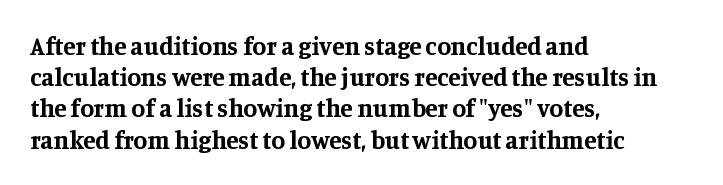
The image shows 25 px bold type, upright; set left-aligned, normal line spacing (1.25x), normal letter spacing, not underlined.
